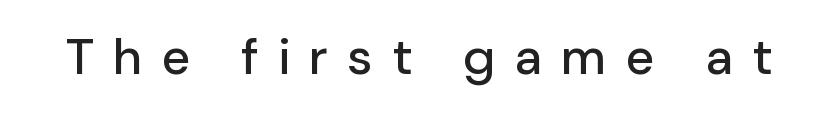
Q: Is the text italic (slanted)? A: No, it is upright.
Q: Is the typeface a serif or a sans-serif typeface? A: Sans-serif.
Q: Is the text underlined? A: No.
Q: Is the spacing between letters normal or unusually wide? A: Unusually wide.
Q: Width (condensed, normal, or wide)? A: Normal.
Q: Stroke contrast? A: Low.
Q: x-height? A: Medium.
Q: Monospaced? A: No.
